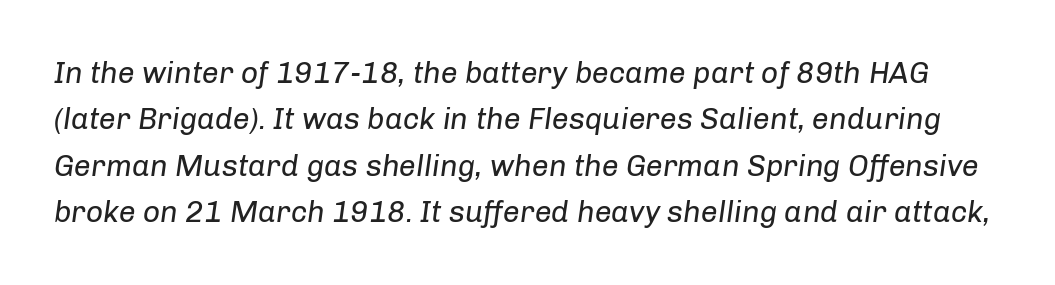
The image shows 30 px regular-weight type, italic (leaning right); set normal line spacing (1.55x), normal letter spacing, not underlined; low stroke contrast and a medium x-height.
